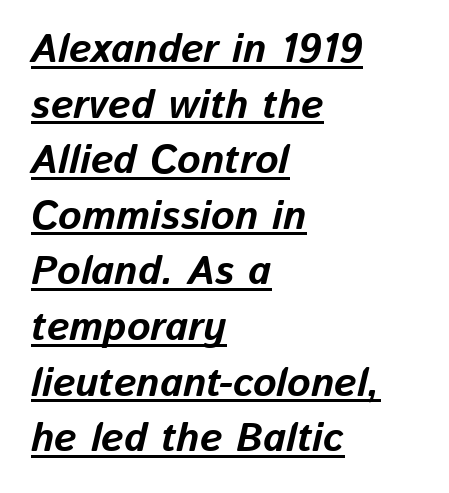
This sample is left-justified, so line endings fall wherever the words run out. The designer left line spacing at the default. There is no visible air inserted between adjacent glyphs. Weight check: bold — yes, fully. The face used here has a pronounced slope to its letters.
